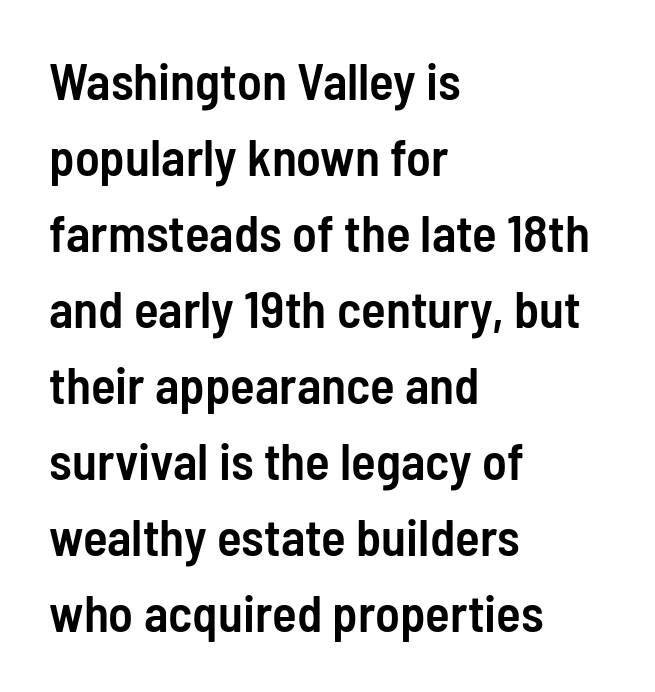
The image shows 51 px semibold, condensed sans-serif type, upright; set left-aligned, normal line spacing (1.49x), normal letter spacing, not underlined; low stroke contrast and a medium x-height.
